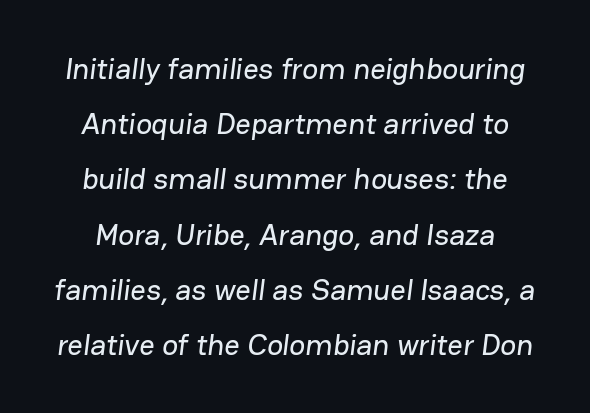
The area under the type is left untouched. Varying glyph widths throughout — classic text-font behaviour. The glyphs in this specimen are sans serif. Look at the tracking — it's just the regular setting, nothing added.
